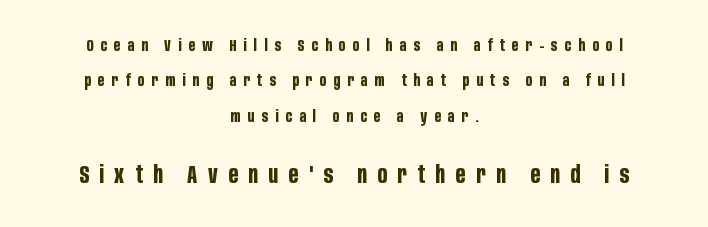
Q: Is the text bold? A: Yes.
Q: Is the text italic (slanted)? A: No, it is upright.
Q: Is the text underlined? A: No.
Q: How is the paragraph aligned? A: Centered.
Q: Is the spacing between letters normal or unusually wide? A: Unusually wide.
Q: Is the spacing between lines tight, normal or loose? A: Loose.
Q: Which block of text is set in a larger size, the first (top) or the second (bottom)? A: The second (bottom) one.
